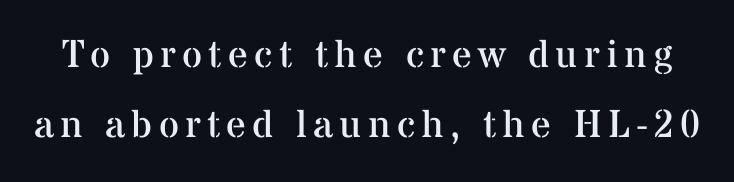
{"serif": "yes", "italic": "no", "bold": "no", "weight": "regular", "width": "normal", "stroke_contrast": "medium", "x_height": "medium", "monospaced": "no", "underline": "no", "line_spacing_ratio": 1.79, "glyph_px": 39}
